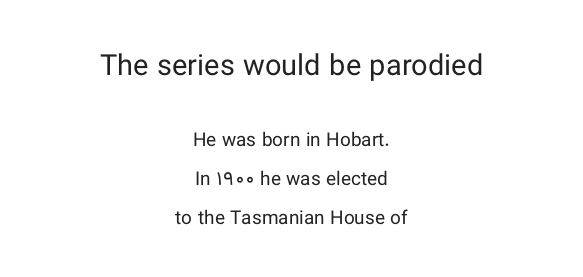
Q: Is the text bold? A: No.
Q: Is the text italic (slanted)? A: No, it is upright.
Q: Is the typeface a serif or a sans-serif typeface? A: Sans-serif.
Q: Is the text underlined? A: No.
Q: How is the paragraph aligned? A: Centered.
Q: Is the spacing between letters normal or unusually wide? A: Normal.
Q: Is the spacing between lines tight, normal or loose? A: Loose.
Q: Which block of text is set in a larger size, the first (top) or the second (bottom)? A: The first (top) one.
Q: Width (condensed, normal, or wide)? A: Normal.
Q: Stroke contrast? A: Low.
Q: x-height? A: Medium.
Q: Monospaced? A: No.
